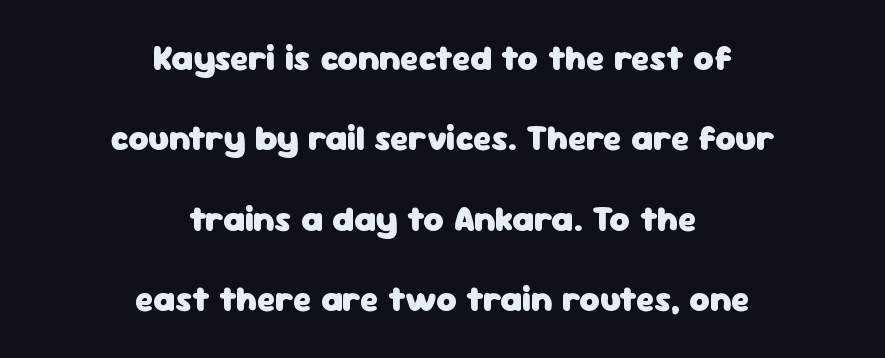
The image shows 35 px heavy sans-serif type, upright; set centered, loose line spacing (2.3x), normal letter spacing, not underlined; low stroke contrast and a medium x-height.
